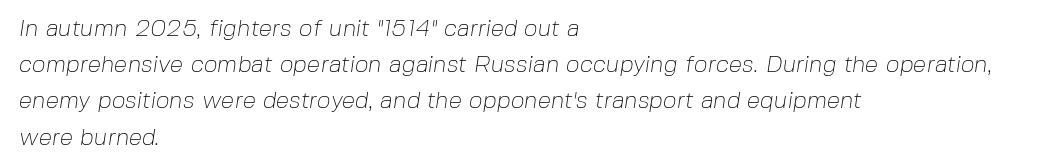
The foot of each line stays bare and open. Between one letter and the next there's only the usual sliver of space. The paragraph shown leans on its left margin. Whoever set this chose a conventional vertical rhythm. The strokes are not fattened; the text isn't bold.
